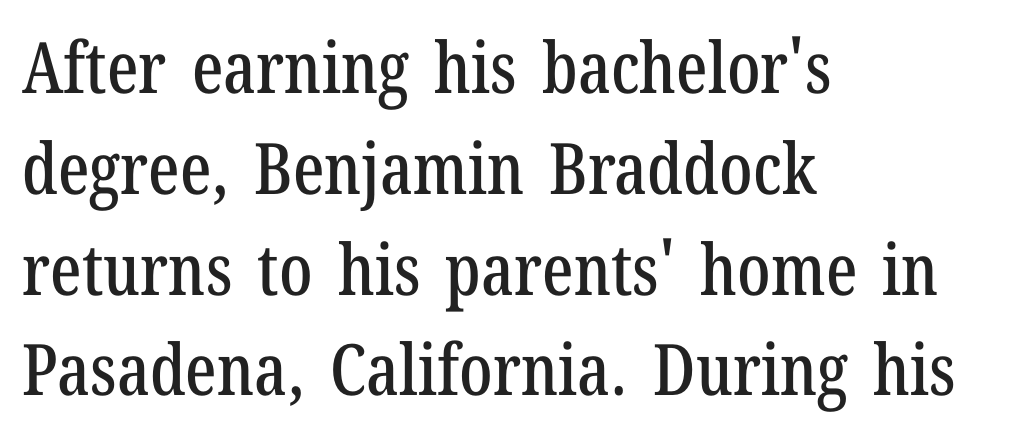
{"serif": "yes", "italic": "no", "width": "condensed", "stroke_contrast": "low", "x_height": "medium", "monospaced": "no", "underline": "no", "align": "left", "line_spacing": "normal", "line_spacing_ratio": 1.42, "letter_spacing": "normal", "letter_spacing_em": 0.0, "glyph_px": 71}
